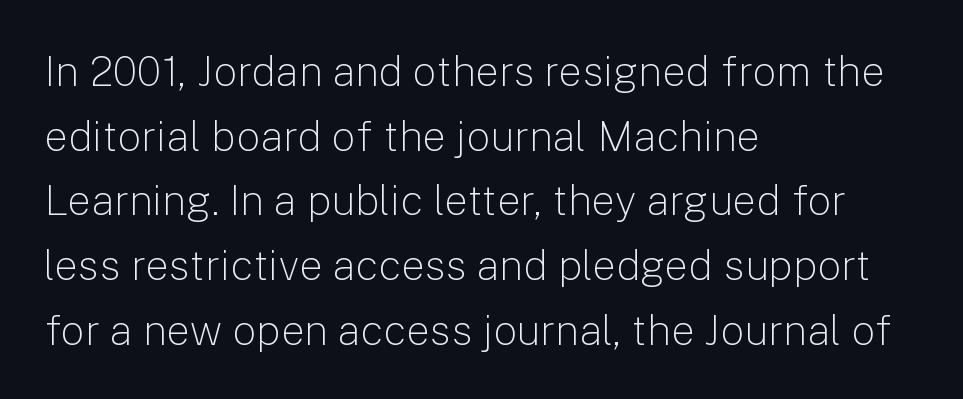
Q: Is the text bold? A: No.
Q: Is the text italic (slanted)? A: No, it is upright.
Q: Is the typeface a serif or a sans-serif typeface? A: Sans-serif.
Q: Is the text underlined? A: No.
Q: How is the paragraph aligned? A: Left-aligned.
Q: Is the spacing between letters normal or unusually wide? A: Normal.
Q: Is the spacing between lines tight, normal or loose? A: Normal.
Q: Width (condensed, normal, or wide)? A: Normal.
Q: Stroke contrast? A: Low.
Q: x-height? A: Medium.
Q: Monospaced? A: No.
